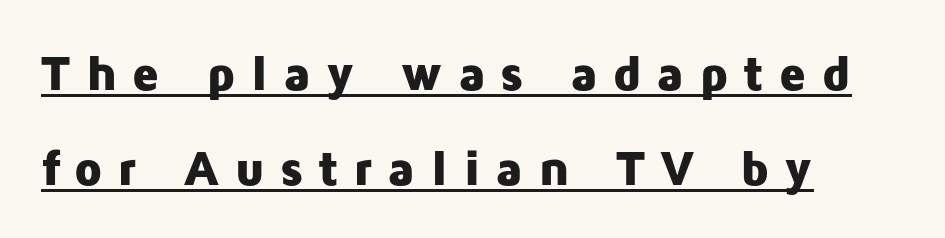
The image shows 50 px heavy sans-serif type, upright; set left-aligned, loose line spacing (1.91x), unusually wide letter spacing (+0.29 em), underlined; low stroke contrast and a medium x-height.
